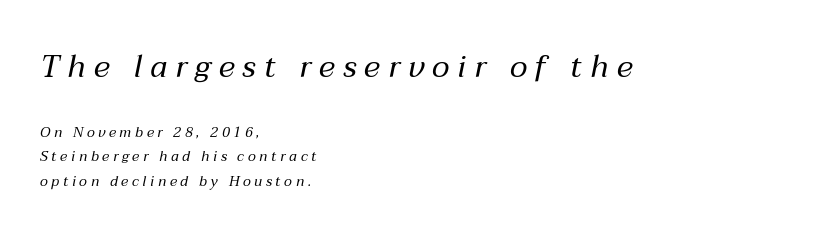
Q: Is the text bold? A: No.
Q: Is the text italic (slanted)? A: Yes, it leans right by about 12 degrees.
Q: Is the text underlined? A: No.
Q: How is the paragraph aligned? A: Left-aligned.
Q: Is the spacing between letters normal or unusually wide? A: Unusually wide.
Q: Which block of text is set in a larger size, the first (top) or the second (bottom)? A: The first (top) one.
Q: Width (condensed, normal, or wide)? A: Normal.
Q: Stroke contrast? A: Medium.
Q: x-height? A: Medium.
Q: Monospaced? A: No.
